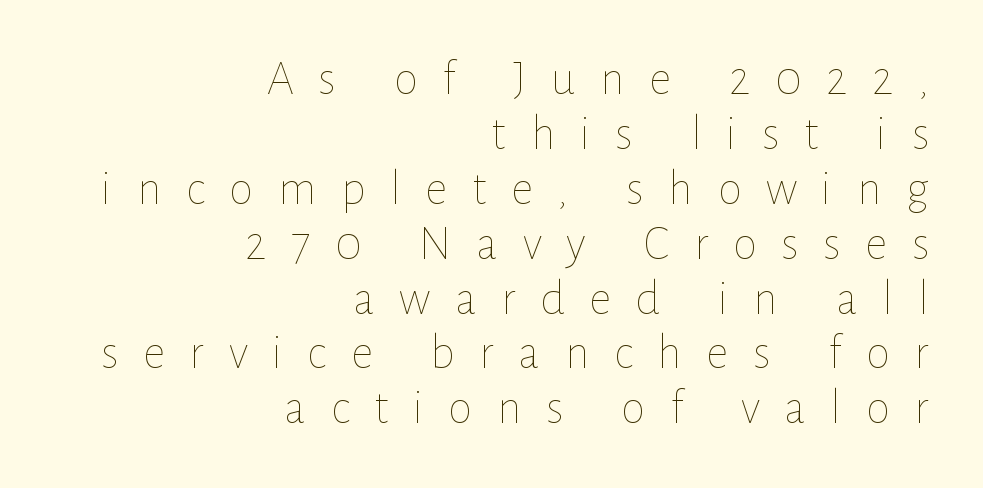
Does the leading feel generous? Not at all — it's pinched. Layout note: lines flush right. This sample has the flowing, uneven cadence of proportional lettering. Decoration check: the copy has no underline.
